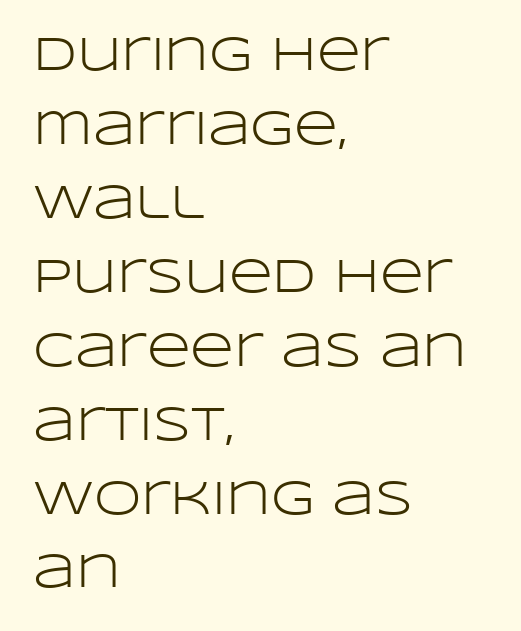
Q: Is the text bold? A: No.
Q: Is the text italic (slanted)? A: No, it is upright.
Q: Is the typeface a serif or a sans-serif typeface? A: Sans-serif.
Q: Is the text underlined? A: No.
Q: How is the paragraph aligned? A: Left-aligned.
Q: Is the spacing between letters normal or unusually wide? A: Normal.
Q: Is the spacing between lines tight, normal or loose? A: Normal.
Q: Width (condensed, normal, or wide)? A: Wide.
Q: Stroke contrast? A: Low.
Q: x-height? A: Large.
Q: Monospaced? A: No.
